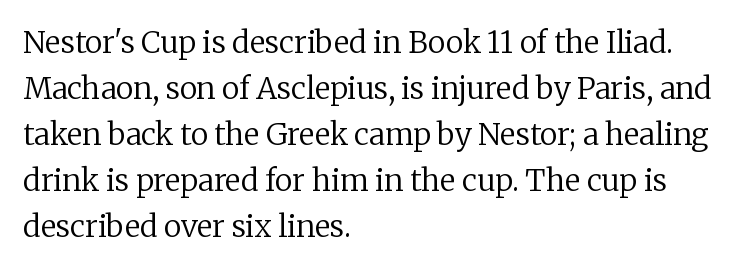
The image shows 30 px regular-weight serif type, upright; set left-aligned, normal line spacing (1.53x), normal letter spacing, not underlined; low stroke contrast and a medium x-height.
